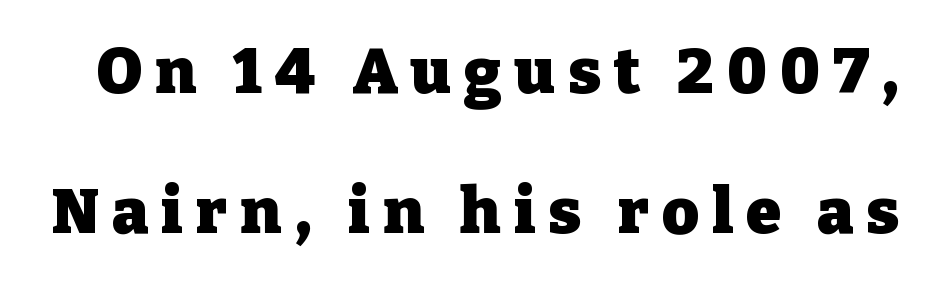
Display-style spreading of the glyphs; the letterfit is very open. Words float on clear page, feet unadorned. Spacing verdict: proportional, widths tailored to each character. Interline gaps are noticeably wide in this sample. Heavy-handed strokes throughout: this text is bold. Every character sits straight up, as roman type does.
